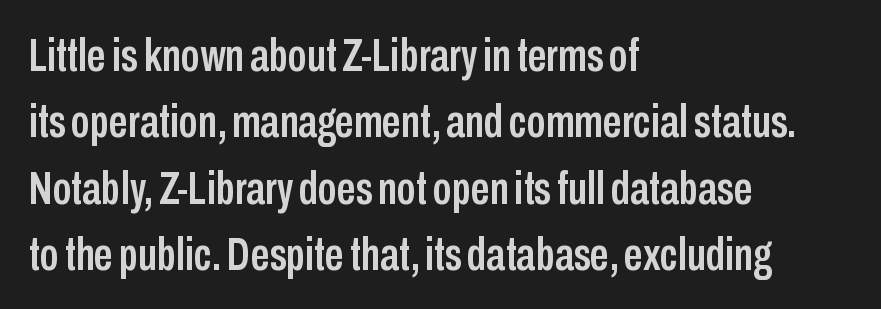
{"serif": "no", "italic": "no", "width": "condensed", "stroke_contrast": "low", "x_height": "medium", "monospaced": "no", "underline": "no", "align": "left", "line_spacing": "normal", "line_spacing_ratio": 1.41, "letter_spacing": "normal", "letter_spacing_em": 0.0, "glyph_px": 47}
